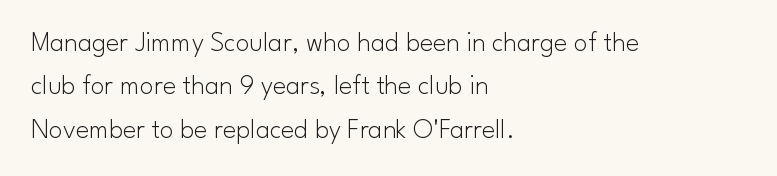
{"serif": "no", "italic": "no", "bold": "no", "weight": "light", "width": "normal", "stroke_contrast": "low", "x_height": "small", "monospaced": "no", "underline": "no", "align": "left", "line_spacing": "normal", "line_spacing_ratio": 1.55, "letter_spacing": "normal", "letter_spacing_em": 0.0, "glyph_px": 28}
